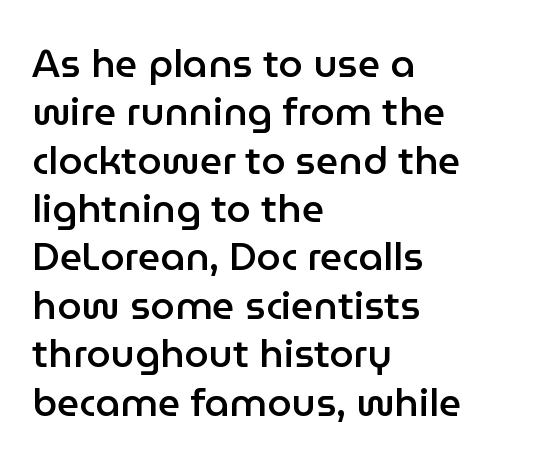
{"serif": "no", "italic": "no", "bold": "semi", "weight": "semibold", "width": "normal", "stroke_contrast": "low", "x_height": "medium", "monospaced": "no", "underline": "no", "align": "left", "line_spacing_ratio": 1.24, "letter_spacing": "normal", "letter_spacing_em": 0.0, "glyph_px": 39}
